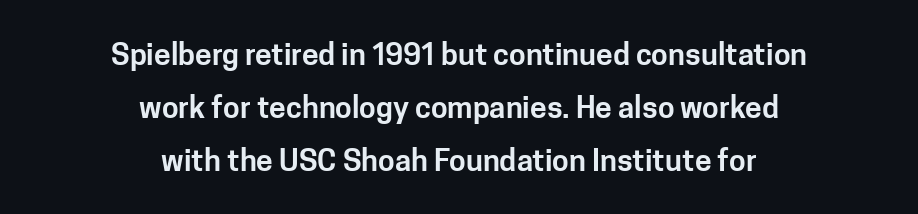
Q: Is the text italic (slanted)? A: No, it is upright.
Q: Is the typeface a serif or a sans-serif typeface? A: Sans-serif.
Q: Is the text underlined? A: No.
Q: How is the paragraph aligned? A: Centered.
Q: Is the spacing between letters normal or unusually wide? A: Normal.
Q: Width (condensed, normal, or wide)? A: Normal.
Q: Stroke contrast? A: Low.
Q: x-height? A: Medium.
Q: Monospaced? A: No.
